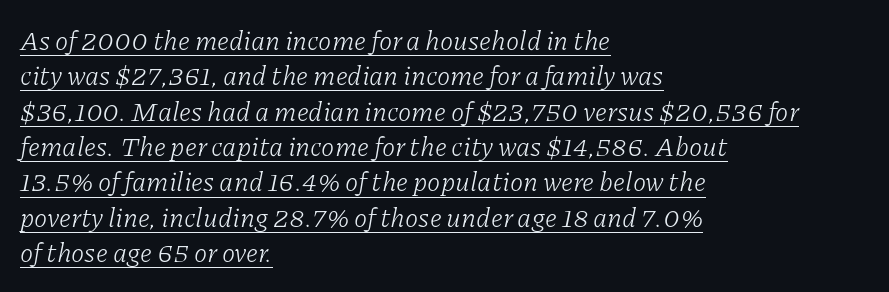
{"italic": "yes", "lean": "right", "slant_degrees": 11, "bold": "no", "underline": "yes", "align": "left", "line_spacing": "normal", "line_spacing_ratio": 1.31, "letter_spacing": "normal", "letter_spacing_em": 0.0, "glyph_px": 27}
